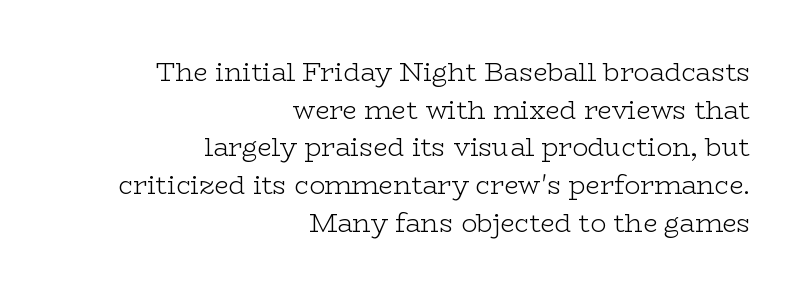
Q: Is the text bold? A: No.
Q: Is the text italic (slanted)? A: No, it is upright.
Q: Is the text underlined? A: No.
Q: How is the paragraph aligned? A: Right-aligned.
Q: Is the spacing between letters normal or unusually wide? A: Normal.
Q: Is the spacing between lines tight, normal or loose? A: Normal.
